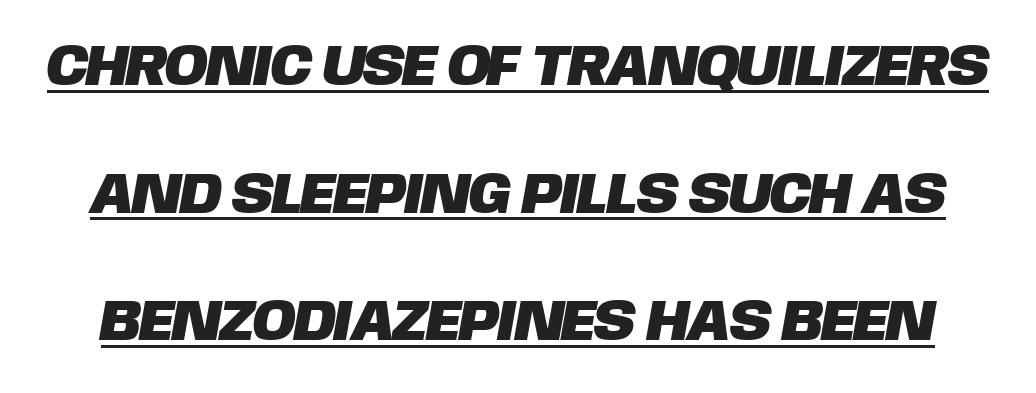
{"serif": "no", "width": "normal", "stroke_contrast": "low", "x_height": "large", "monospaced": "no", "underline": "yes", "line_spacing": "loose", "line_spacing_ratio": 2.2, "letter_spacing": "normal", "letter_spacing_em": 0.0, "glyph_px": 58}
